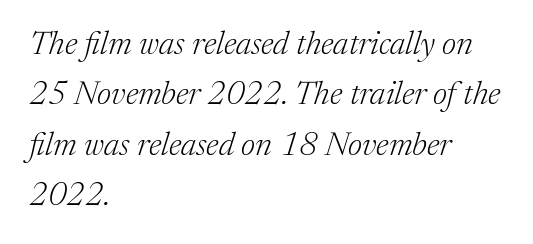
The image shows 33 px light serif type, italic (leaning right); set left-aligned, normal line spacing (1.53x), normal letter spacing, not underlined; medium stroke contrast and a medium x-height.
